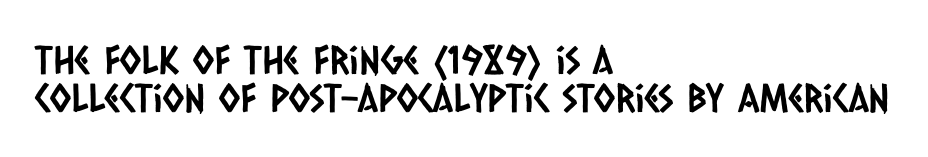
Q: Is the typeface a serif or a sans-serif typeface? A: Sans-serif.
Q: Is the text underlined? A: No.
Q: How is the paragraph aligned? A: Left-aligned.
Q: Is the spacing between letters normal or unusually wide? A: Normal.
Q: Is the spacing between lines tight, normal or loose? A: Tight.
Q: Width (condensed, normal, or wide)? A: Condensed.
Q: Stroke contrast? A: Low.
Q: x-height? A: Large.
Q: Monospaced? A: No.
